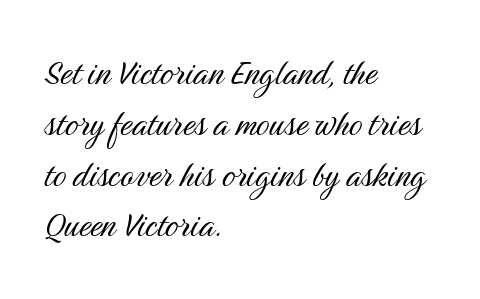
{"serif": "no", "bold": "no", "weight": "light", "width": "condensed", "stroke_contrast": "medium", "x_height": "medium", "monospaced": "no", "underline": "no", "align": "left", "line_spacing_ratio": 1.21, "letter_spacing": "normal", "letter_spacing_em": 0.0, "glyph_px": 42}
